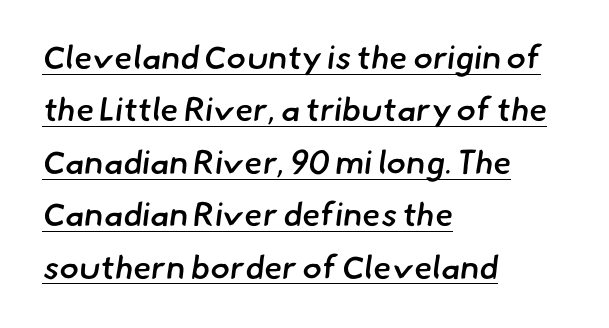
{"serif": "no", "bold": "semi", "weight": "semibold", "width": "normal", "stroke_contrast": "low", "x_height": "small", "monospaced": "no", "underline": "yes", "align": "left", "line_spacing": "normal", "line_spacing_ratio": 1.59, "letter_spacing": "normal", "letter_spacing_em": 0.0, "glyph_px": 33}
